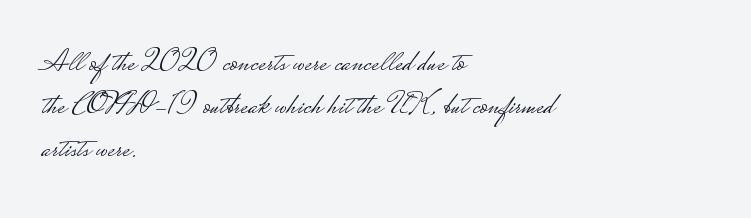
Q: Is the text bold? A: No.
Q: Is the text italic (slanted)? A: Yes.
Q: Is the typeface a serif or a sans-serif typeface? A: Sans-serif.
Q: Is the text underlined? A: No.
Q: How is the paragraph aligned? A: Left-aligned.
Q: Is the spacing between letters normal or unusually wide? A: Normal.
Q: Is the spacing between lines tight, normal or loose? A: Normal.
Q: Width (condensed, normal, or wide)? A: Wide.
Q: Stroke contrast? A: Low.
Q: Monospaced? A: No.
